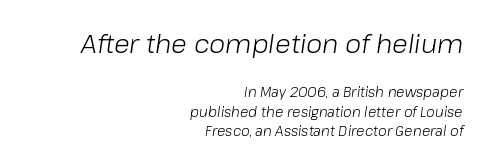
The image shows 26 px text type, italic (leaning right); set right-aligned, normal line spacing (1.4x), normal letter spacing, not underlined; the first (top) block is 1.86x larger.
